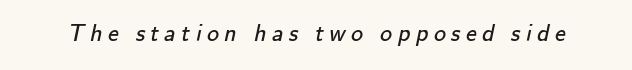
Nobody drew a line under any word here. Spacing between characters has been opened up far beyond the box default. Stroke mass is kept to a normal reading level or below.
